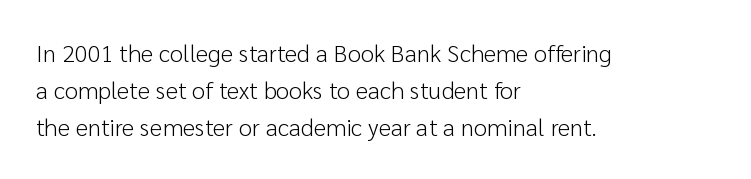
The image shows 24 px text type, upright; set left-aligned, normal line spacing (1.55x), normal letter spacing, not underlined.
